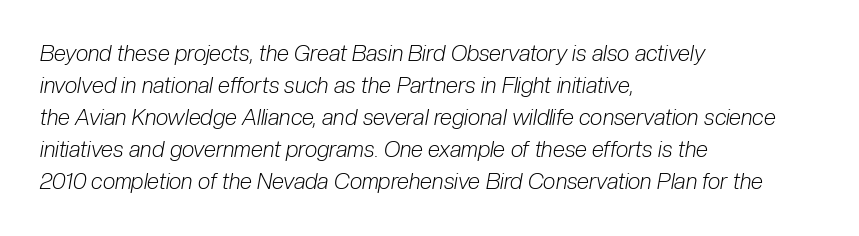
Descenders hang freely into open space. Does extra space separate the letters? No, they use regular spacing. The whole block is typeset with a tilt. The space between consecutive lines is moderate. Counters stay open thanks to moderate or lighter strokes. One-word summary of the alignment: left.
